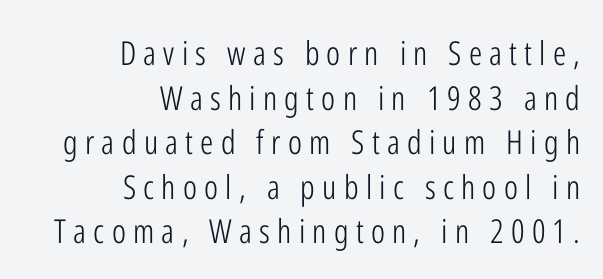
The image shows 33 px light, condensed sans-serif type, upright; set right-aligned, normal line spacing (1.35x), unusually wide letter spacing (+0.22 em), not underlined; low stroke contrast and a medium x-height.
